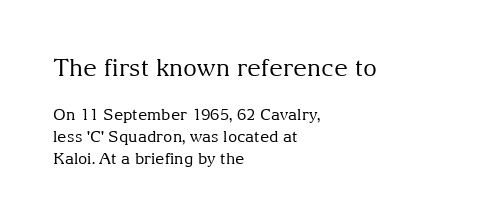
Q: Is the text bold? A: No.
Q: Is the text italic (slanted)? A: No, it is upright.
Q: Is the text underlined? A: No.
Q: How is the paragraph aligned? A: Left-aligned.
Q: Is the spacing between letters normal or unusually wide? A: Normal.
Q: Is the spacing between lines tight, normal or loose? A: Normal.
Q: Which block of text is set in a larger size, the first (top) or the second (bottom)? A: The first (top) one.
